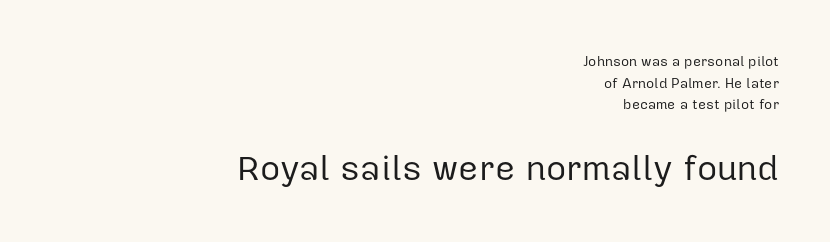
The image shows 35 px regular-weight sans-serif type, upright; set right-aligned, normal line spacing (1.54x), normal letter spacing, not underlined; the second (bottom) block is 2.5x larger; low stroke contrast and a medium x-height.
